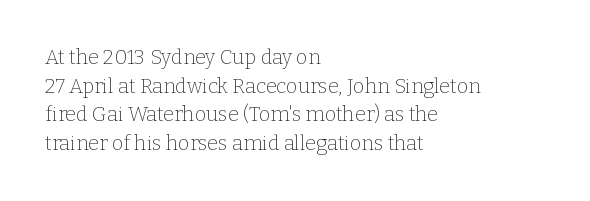
Q: Is the text bold? A: No.
Q: Is the text italic (slanted)? A: No, it is upright.
Q: Is the text underlined? A: No.
Q: How is the paragraph aligned? A: Left-aligned.
Q: Is the spacing between letters normal or unusually wide? A: Normal.
Q: Is the spacing between lines tight, normal or loose? A: Normal.
